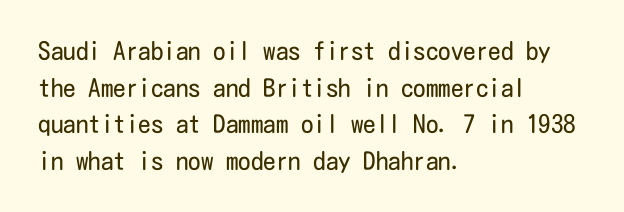
The image shows 25 px text type, upright; set left-aligned, normal line spacing (1.47x), normal letter spacing, not underlined.
